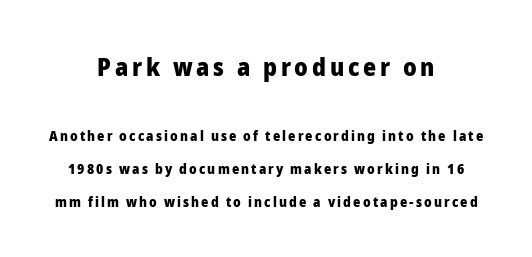
The image shows 25 px bold type, upright; set centered, loose line spacing (2.36x), not underlined; the first (top) block is 1.79x larger.
